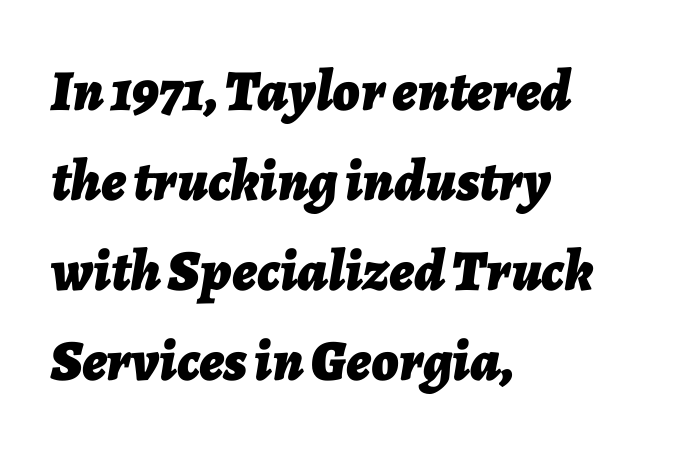
Q: Is the text bold? A: Yes.
Q: Is the text italic (slanted)? A: Yes, it leans right by about 7 degrees.
Q: Is the text underlined? A: No.
Q: How is the paragraph aligned? A: Left-aligned.
Q: Is the spacing between letters normal or unusually wide? A: Normal.
Q: Is the spacing between lines tight, normal or loose? A: Normal.
Q: Width (condensed, normal, or wide)? A: Normal.
Q: Stroke contrast? A: Low.
Q: x-height? A: Medium.
Q: Monospaced? A: No.
